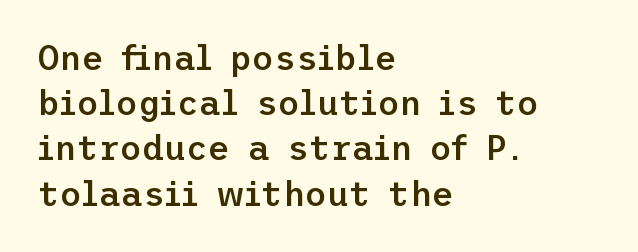
The image shows 34 px semibold sans-serif type, upright; set left-aligned, normal line spacing (1.33x), normal letter spacing, not underlined; low stroke contrast and a medium x-height.
